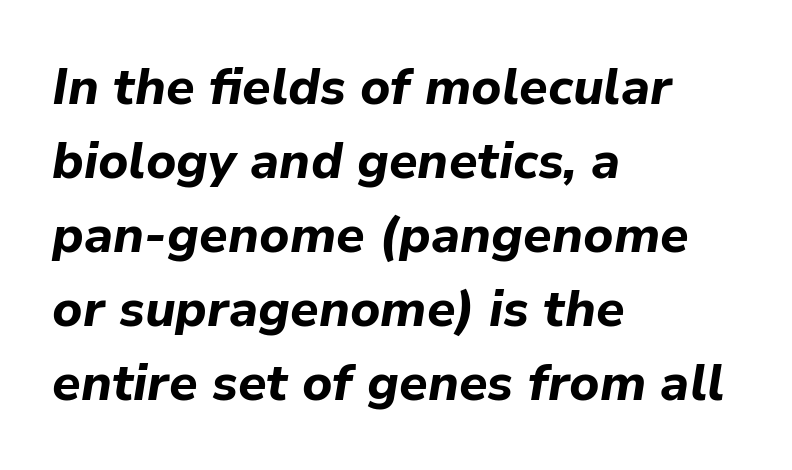
{"italic": "yes", "lean": "right", "slant_degrees": 9, "bold": "yes", "weight": "bold", "width": "normal", "stroke_contrast": "low", "x_height": "medium", "monospaced": "no", "underline": "no", "align": "left", "line_spacing": "normal", "line_spacing_ratio": 1.45, "letter_spacing": "normal", "letter_spacing_em": 0.0, "glyph_px": 51}
